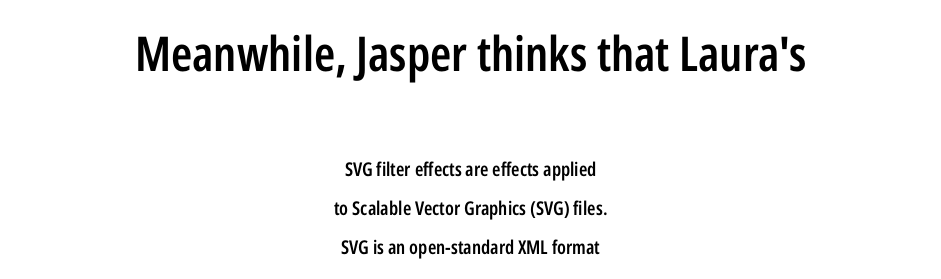
The image shows 48 px semibold, condensed sans-serif type, upright; set centered, loose line spacing (2.04x), normal letter spacing, not underlined; the first (top) block is 2.53x larger; low stroke contrast and a medium x-height.
